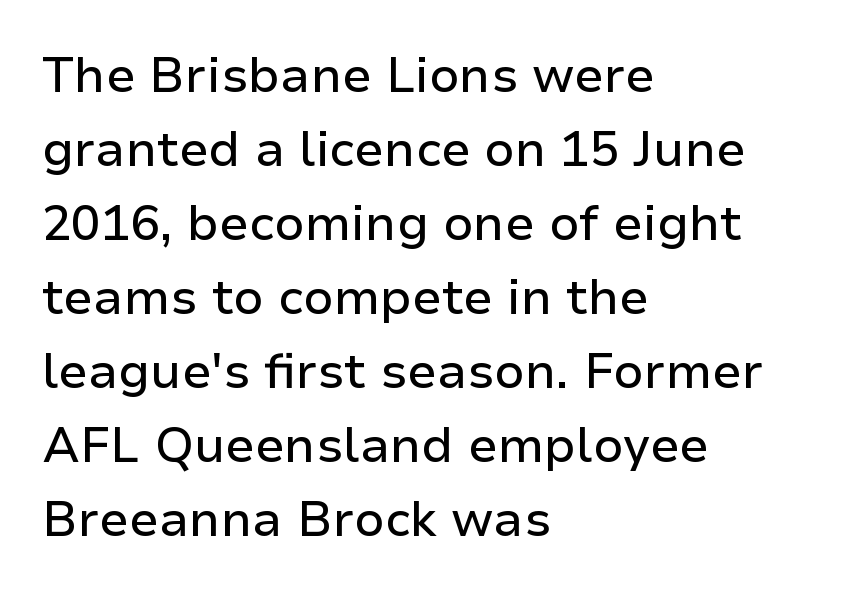
Serifs: no, the terminals of the letterforms are clean. The ragged edge is on the right, which tells us the setting is flush left. Baseline-to-baseline distance is the conventional proportion of letter height. You can tell it's not italic because the verticals are truly vertical.
